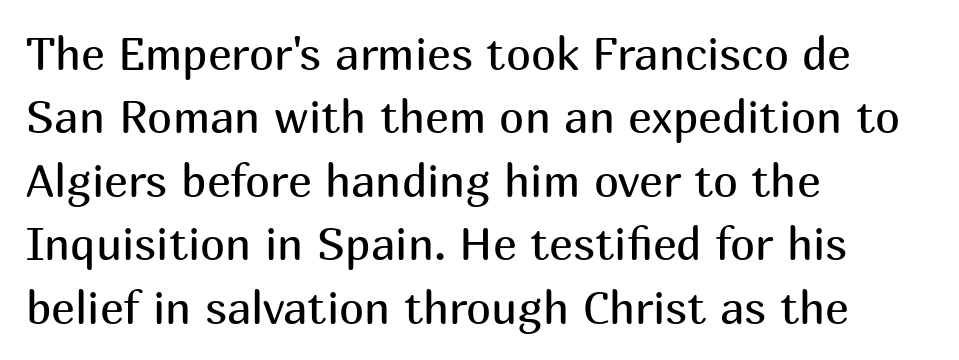
Q: Is the text bold? A: No.
Q: Is the text italic (slanted)? A: No, it is upright.
Q: Is the typeface a serif or a sans-serif typeface? A: Sans-serif.
Q: Is the text underlined? A: No.
Q: How is the paragraph aligned? A: Left-aligned.
Q: Is the spacing between letters normal or unusually wide? A: Normal.
Q: Is the spacing between lines tight, normal or loose? A: Normal.
Q: Width (condensed, normal, or wide)? A: Normal.
Q: Stroke contrast? A: Medium.
Q: x-height? A: Medium.
Q: Monospaced? A: No.
